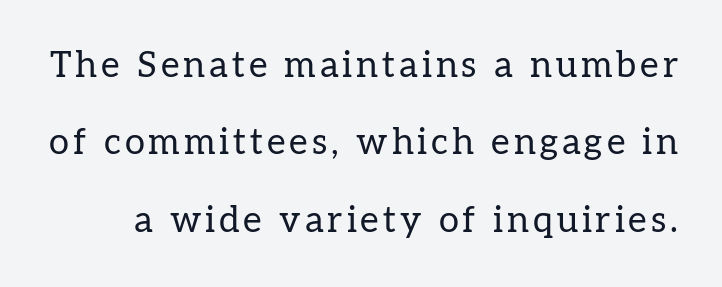
The image shows 36 px regular-weight serif type, upright; set loose line spacing (2.15x), not underlined; low stroke contrast and a medium x-height.
